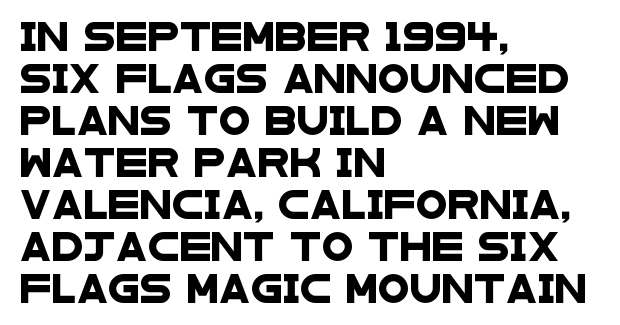
The passage shown is typeset with a sans-serif family. Honestly, the letter spacing is just normal — you wouldn't notice it. A typesetter would call this proportional, since set widths differ per character. A clean baseline with only descenders dipping below it. Interline gaps are of average width in this sample.
